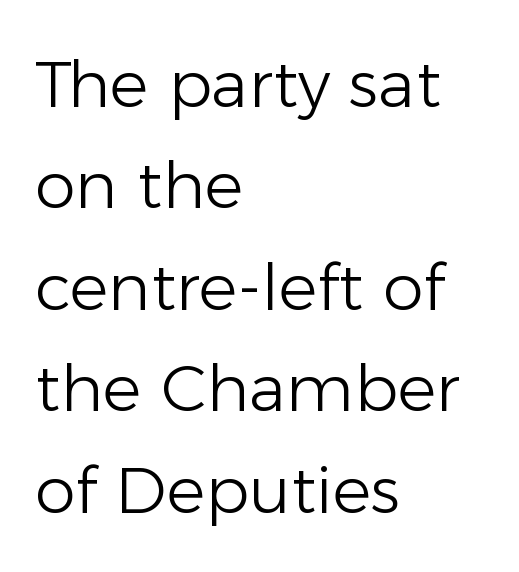
{"serif": "no", "italic": "no", "bold": "no", "weight": "light", "width": "normal", "stroke_contrast": "low", "x_height": "medium", "monospaced": "no", "underline": "no", "align": "left", "line_spacing": "normal", "line_spacing_ratio": 1.56, "letter_spacing": "normal", "letter_spacing_em": 0.0, "glyph_px": 65}
